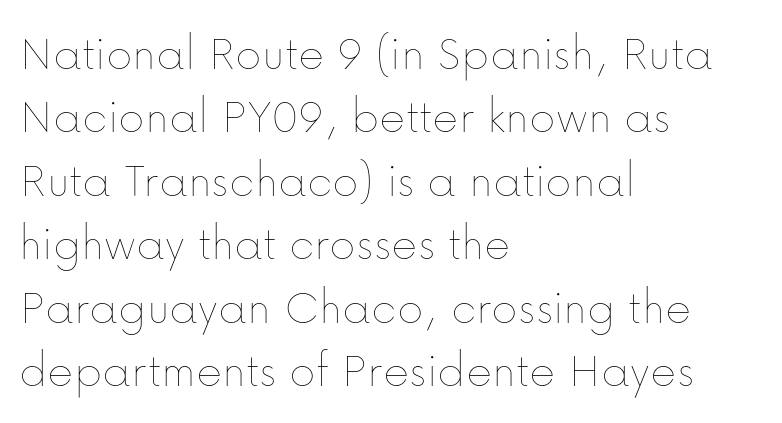
{"italic": "no", "bold": "no", "weight": "thin", "width": "normal", "stroke_contrast": "low", "x_height": "medium", "monospaced": "no", "underline": "no", "align": "left", "line_spacing": "normal", "line_spacing_ratio": 1.27, "letter_spacing": "normal", "letter_spacing_em": 0.0, "glyph_px": 50}
